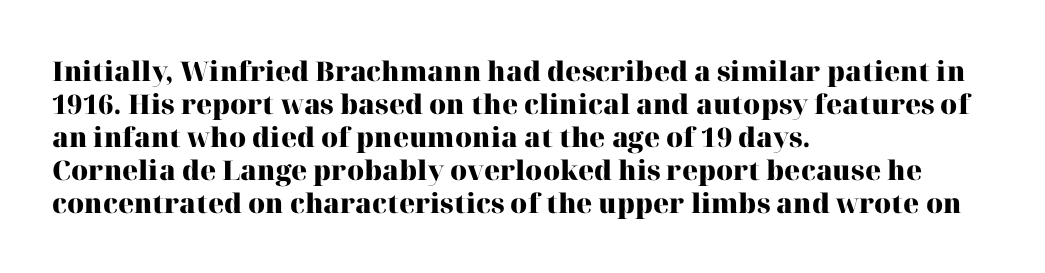
{"italic": "no", "bold": "yes", "underline": "no", "align": "left", "line_spacing_ratio": 1.22, "letter_spacing": "normal", "letter_spacing_em": 0.0, "glyph_px": 27}
